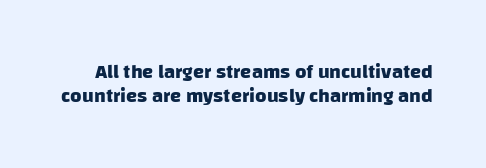
{"bold": "yes", "underline": "no", "line_spacing_ratio": 1.18, "letter_spacing": "normal", "letter_spacing_em": 0.0, "glyph_px": 20}
